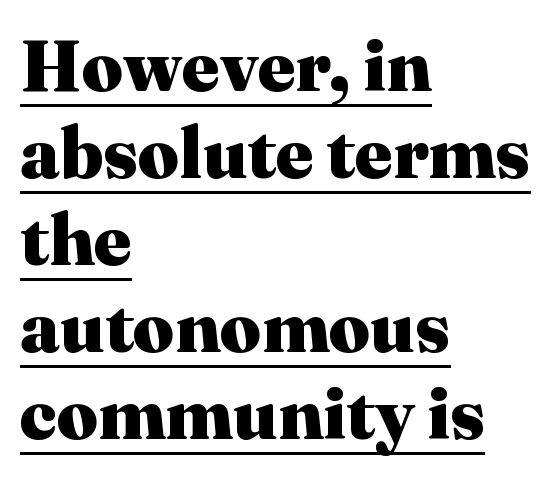
{"serif": "yes", "italic": "no", "bold": "yes", "weight": "heavy", "width": "normal", "stroke_contrast": "medium", "x_height": "medium", "monospaced": "no", "underline": "yes", "align": "left", "line_spacing_ratio": 1.21, "letter_spacing": "normal", "letter_spacing_em": 0.0, "glyph_px": 72}
